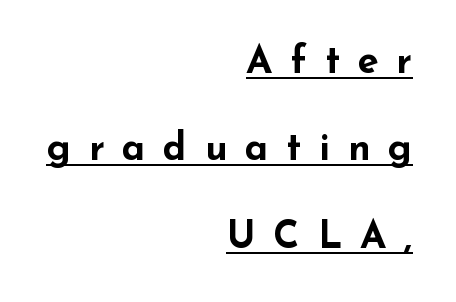
The image shows 38 px bold, wide sans-serif type, upright; set right-aligned, loose line spacing (2.3x), unusually wide letter spacing (+0.47 em), underlined; low stroke contrast and a small x-height.
